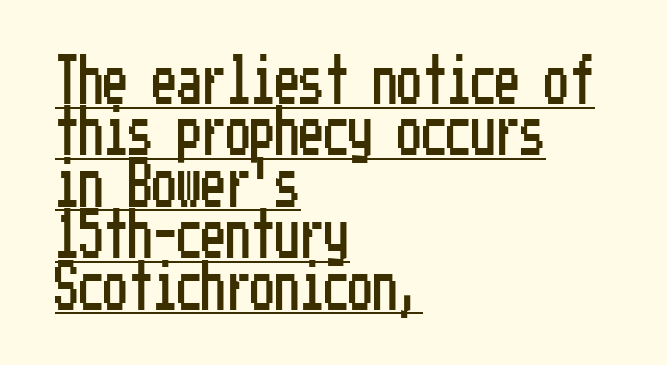
Q: Is the text italic (slanted)? A: No, it is upright.
Q: Is the typeface a serif or a sans-serif typeface? A: Sans-serif.
Q: Is the text underlined? A: Yes.
Q: How is the paragraph aligned? A: Left-aligned.
Q: Is the spacing between letters normal or unusually wide? A: Normal.
Q: Is the spacing between lines tight, normal or loose? A: Tight.
Q: Width (condensed, normal, or wide)? A: Condensed.
Q: Stroke contrast? A: Low.
Q: x-height? A: Medium.
